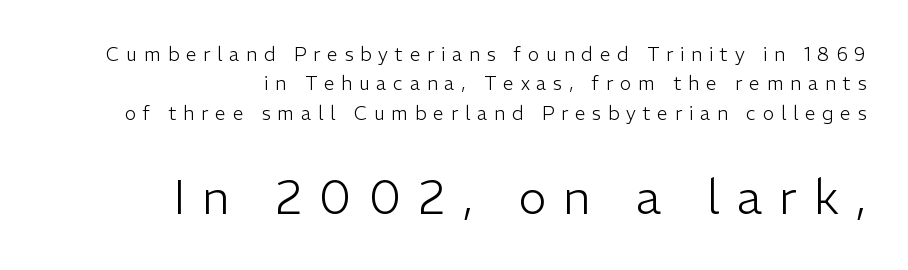
Q: Is the text bold? A: No.
Q: Is the text italic (slanted)? A: No, it is upright.
Q: Is the typeface a serif or a sans-serif typeface? A: Sans-serif.
Q: Is the text underlined? A: No.
Q: How is the paragraph aligned? A: Right-aligned.
Q: Is the spacing between letters normal or unusually wide? A: Unusually wide.
Q: Is the spacing between lines tight, normal or loose? A: Normal.
Q: Which block of text is set in a larger size, the first (top) or the second (bottom)? A: The second (bottom) one.
Q: Width (condensed, normal, or wide)? A: Normal.
Q: Stroke contrast? A: Low.
Q: x-height? A: Medium.
Q: Monospaced? A: No.
